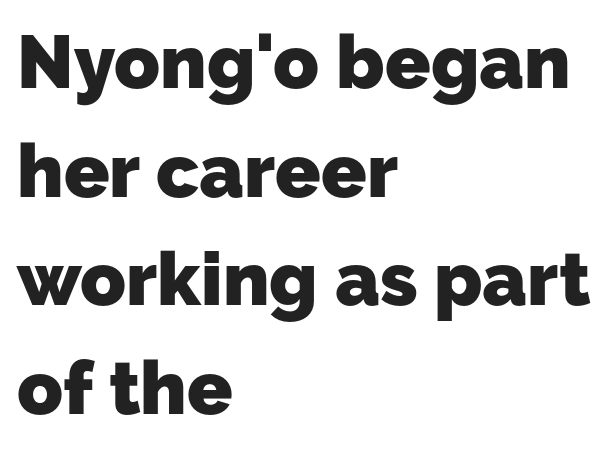
{"serif": "no", "bold": "yes", "weight": "heavy", "width": "normal", "stroke_contrast": "low", "x_height": "medium", "monospaced": "no", "underline": "no", "align": "left", "line_spacing": "normal", "line_spacing_ratio": 1.45, "letter_spacing": "normal", "letter_spacing_em": 0.0, "glyph_px": 75}
